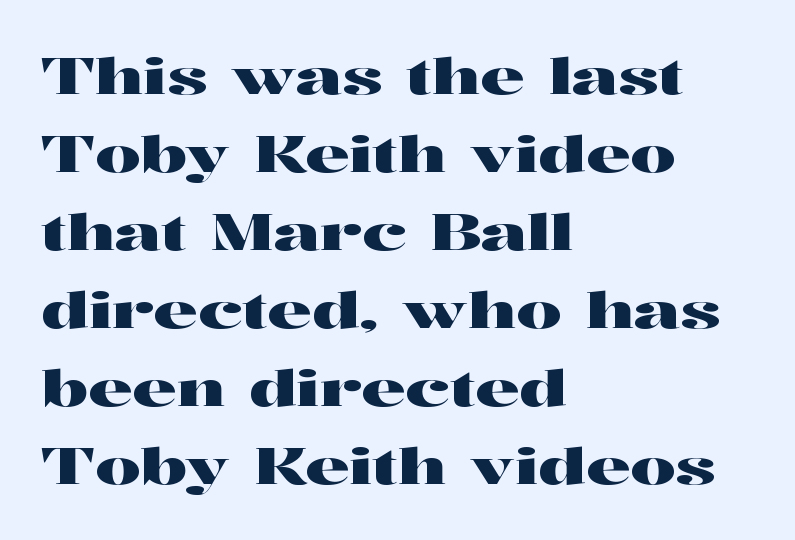
Q: Is the text italic (slanted)? A: No, it is upright.
Q: Is the typeface a serif or a sans-serif typeface? A: Serif.
Q: Is the text underlined? A: No.
Q: How is the paragraph aligned? A: Left-aligned.
Q: Is the spacing between letters normal or unusually wide? A: Normal.
Q: Is the spacing between lines tight, normal or loose? A: Normal.
Q: Width (condensed, normal, or wide)? A: Wide.
Q: Stroke contrast? A: High.
Q: x-height? A: Medium.
Q: Monospaced? A: No.
